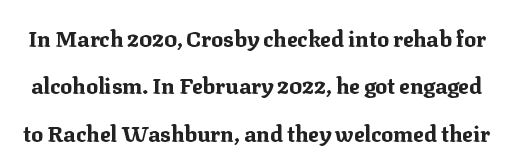
Notice how thick the strokes are: this is what a full bold looks like. The passage shown has conventional tracking throughout. Nope, not italic — everything's standing straight. Whoever set this chose breathing room over compactness in the vertical rhythm. Just letters on the line, the space beneath them empty.
